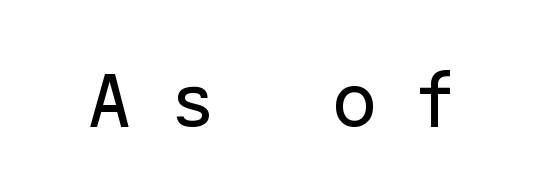
How are the letters spaced? Widely, with obvious added tracking. Is this a sans? Yes — the strokes have no serifs. The letters stand straight up with perfectly vertical stems. The gap between lines stays unmarked.
